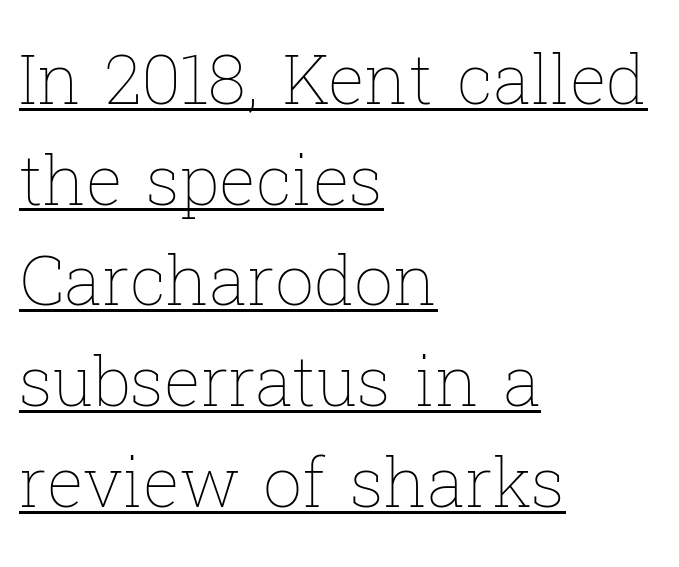
The image shows 69 px thin type, upright; set left-aligned, normal line spacing (1.46x), normal letter spacing, underlined; low stroke contrast and a medium x-height.
